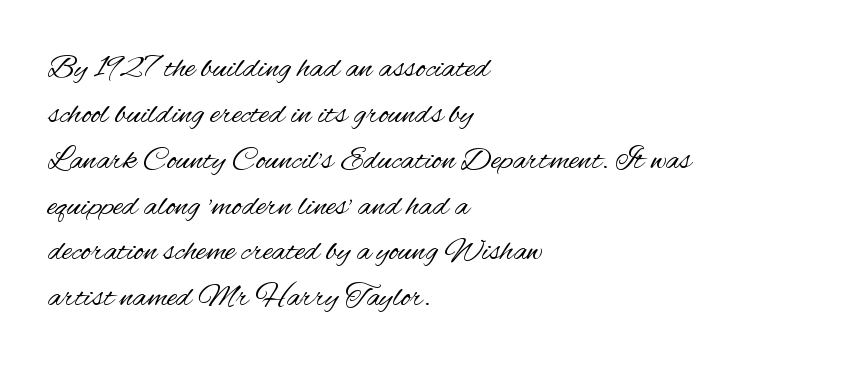
Short and long lines alike share a common starting point at left. This sample has the flowing, uneven cadence of proportional lettering. No letter is thick-stroked: the sample isn't bold. Classification — sans serif.
